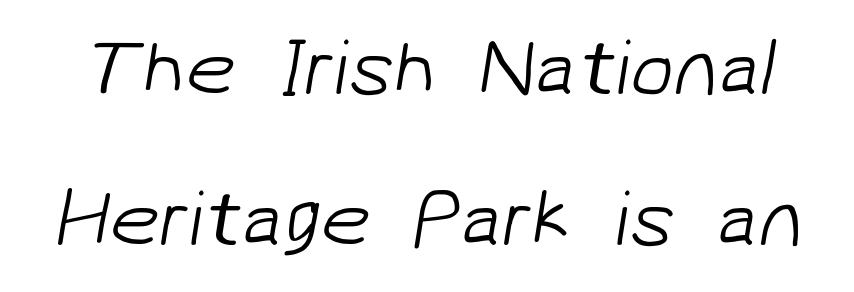
{"serif": "no", "bold": "no", "weight": "light", "width": "normal", "stroke_contrast": "low", "x_height": "medium", "monospaced": "no", "underline": "no", "line_spacing_ratio": 1.89, "letter_spacing": "normal", "letter_spacing_em": 0.0, "glyph_px": 80}
